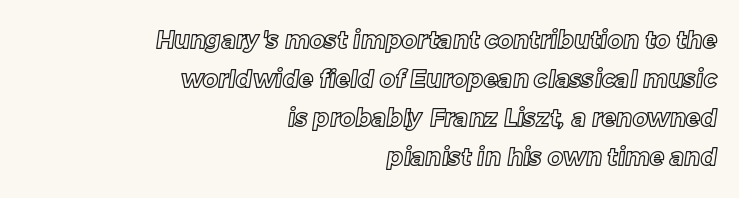
{"underline": "no", "align": "right", "line_spacing": "normal", "line_spacing_ratio": 1.63, "letter_spacing": "normal", "letter_spacing_em": 0.0, "glyph_px": 24}
